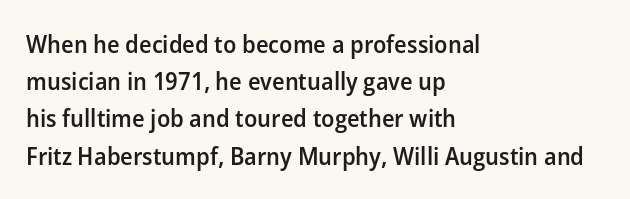
Q: Is the text bold? A: Semi-bold.
Q: Is the text italic (slanted)? A: No, it is upright.
Q: Is the text underlined? A: No.
Q: How is the paragraph aligned? A: Left-aligned.
Q: Is the spacing between letters normal or unusually wide? A: Normal.
Q: Is the spacing between lines tight, normal or loose? A: Normal.
